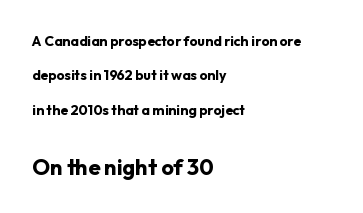
{"italic": "no", "bold": "yes", "underline": "no", "align": "left", "line_spacing": "loose", "line_spacing_ratio": 2.46, "letter_spacing": "normal", "letter_spacing_em": 0.0, "larger_block": "second", "size_ratio": 1.57, "glyph_px": 22}
